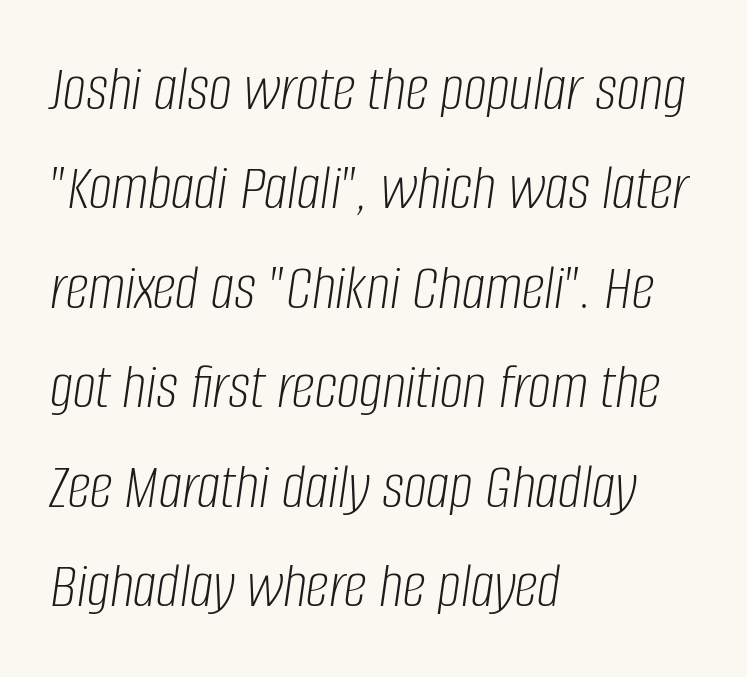
Q: Is the text bold? A: No.
Q: Is the text italic (slanted)? A: Yes, it leans right by about 8 degrees.
Q: Is the text underlined? A: No.
Q: How is the paragraph aligned? A: Left-aligned.
Q: Is the spacing between letters normal or unusually wide? A: Normal.
Q: Is the spacing between lines tight, normal or loose? A: Normal.
Q: Width (condensed, normal, or wide)? A: Condensed.
Q: Stroke contrast? A: Low.
Q: x-height? A: Large.
Q: Monospaced? A: No.
